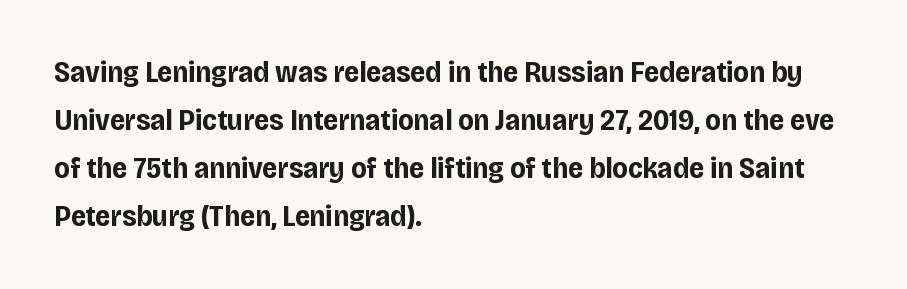
{"serif": "no", "italic": "no", "bold": "yes", "weight": "bold", "width": "condensed", "stroke_contrast": "low", "x_height": "large", "monospaced": "no", "underline": "no", "align": "left", "line_spacing": "normal", "line_spacing_ratio": 1.6, "letter_spacing": "normal", "letter_spacing_em": 0.0, "glyph_px": 30}
